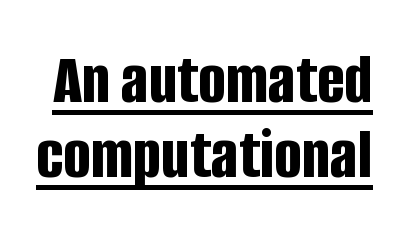
Q: Is the text bold? A: Yes.
Q: Is the text italic (slanted)? A: No, it is upright.
Q: Is the typeface a serif or a sans-serif typeface? A: Sans-serif.
Q: Is the text underlined? A: Yes.
Q: Is the spacing between letters normal or unusually wide? A: Normal.
Q: Is the spacing between lines tight, normal or loose? A: Tight.
Q: Width (condensed, normal, or wide)? A: Condensed.
Q: Stroke contrast? A: Low.
Q: x-height? A: Large.
Q: Monospaced? A: No.
